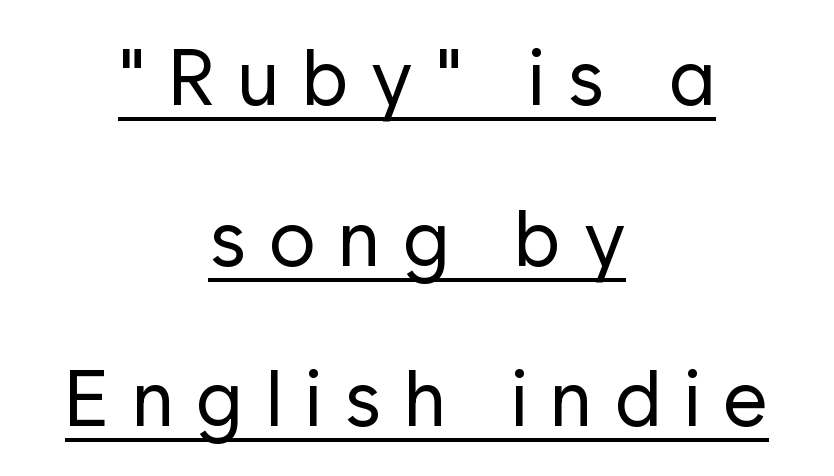
Q: Is the text bold? A: No.
Q: Is the text italic (slanted)? A: No, it is upright.
Q: Is the typeface a serif or a sans-serif typeface? A: Sans-serif.
Q: Is the text underlined? A: Yes.
Q: How is the paragraph aligned? A: Centered.
Q: Is the spacing between letters normal or unusually wide? A: Unusually wide.
Q: Is the spacing between lines tight, normal or loose? A: Loose.
Q: Width (condensed, normal, or wide)? A: Normal.
Q: Stroke contrast? A: Low.
Q: x-height? A: Medium.
Q: Monospaced? A: No.
